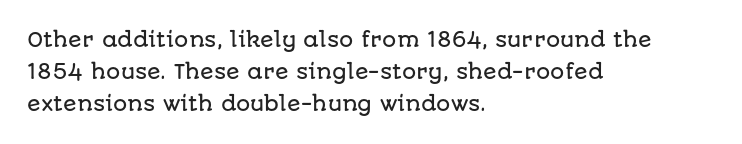
{"italic": "no", "underline": "no", "align": "left", "line_spacing": "normal", "line_spacing_ratio": 1.59, "letter_spacing": "normal", "letter_spacing_em": 0.0, "glyph_px": 20}
